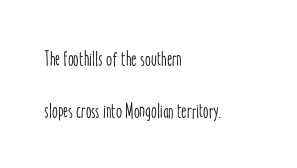
Q: Is the text italic (slanted)? A: No, it is upright.
Q: Is the text underlined? A: No.
Q: How is the paragraph aligned? A: Left-aligned.
Q: Is the spacing between letters normal or unusually wide? A: Normal.
Q: Is the spacing between lines tight, normal or loose? A: Loose.
